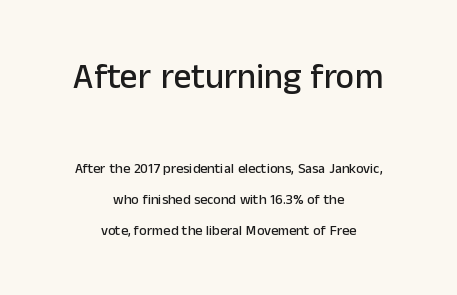
{"serif": "no", "italic": "no", "width": "normal", "stroke_contrast": "low", "x_height": "medium", "monospaced": "no", "underline": "no", "align": "center", "line_spacing": "loose", "line_spacing_ratio": 2.23, "letter_spacing": "normal", "letter_spacing_em": 0.0, "larger_block": "first", "size_ratio": 2.5, "glyph_px": 35}
